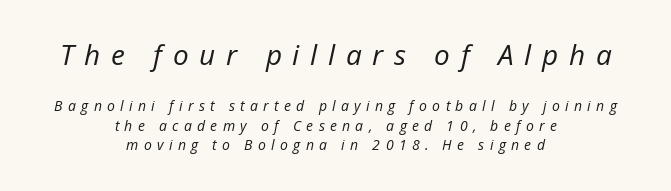
{"italic": "yes", "lean": "right", "slant_degrees": 12, "bold": "no", "weight": "regular", "width": "normal", "stroke_contrast": "low", "x_height": "medium", "monospaced": "no", "underline": "no", "align": "center", "line_spacing": "normal", "line_spacing_ratio": 1.39, "letter_spacing": "wide", "letter_spacing_em": 0.38, "larger_block": "first", "size_ratio": 2.0, "glyph_px": 28}
